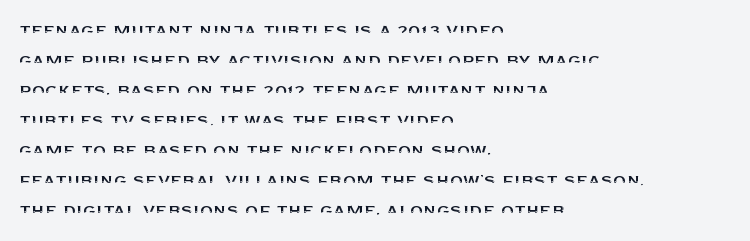
Q: Is the text italic (slanted)? A: No, it is upright.
Q: Is the text underlined? A: No.
Q: How is the paragraph aligned? A: Left-aligned.
Q: Is the spacing between letters normal or unusually wide? A: Normal.
Q: Is the spacing between lines tight, normal or loose? A: Normal.
